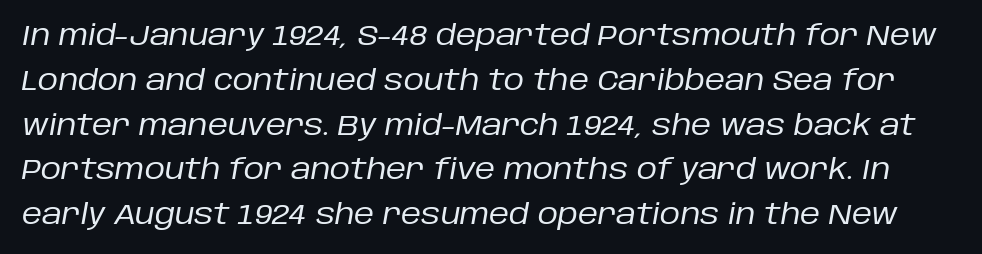
Q: Is the text bold? A: No.
Q: Is the text italic (slanted)? A: Yes, it leans right by about 10 degrees.
Q: Is the text underlined? A: No.
Q: Is the spacing between letters normal or unusually wide? A: Normal.
Q: Is the spacing between lines tight, normal or loose? A: Normal.
Q: Width (condensed, normal, or wide)? A: Normal.
Q: Stroke contrast? A: Low.
Q: x-height? A: Large.
Q: Monospaced? A: No.
